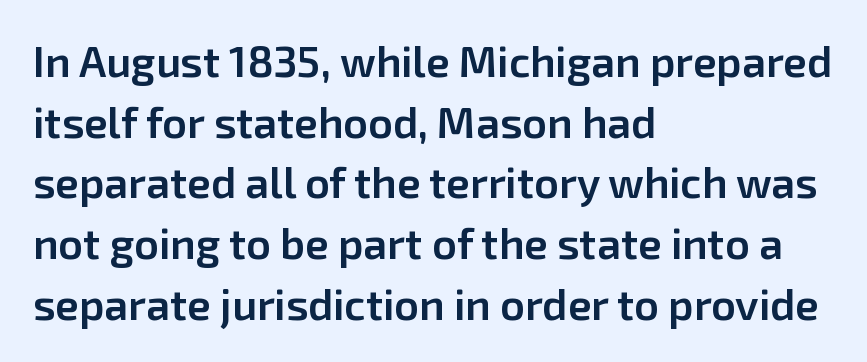
Q: Is the text bold? A: Semi-bold.
Q: Is the text italic (slanted)? A: No, it is upright.
Q: Is the typeface a serif or a sans-serif typeface? A: Sans-serif.
Q: Is the text underlined? A: No.
Q: How is the paragraph aligned? A: Left-aligned.
Q: Is the spacing between letters normal or unusually wide? A: Normal.
Q: Is the spacing between lines tight, normal or loose? A: Normal.
Q: Width (condensed, normal, or wide)? A: Normal.
Q: Stroke contrast? A: Low.
Q: x-height? A: Medium.
Q: Monospaced? A: No.
